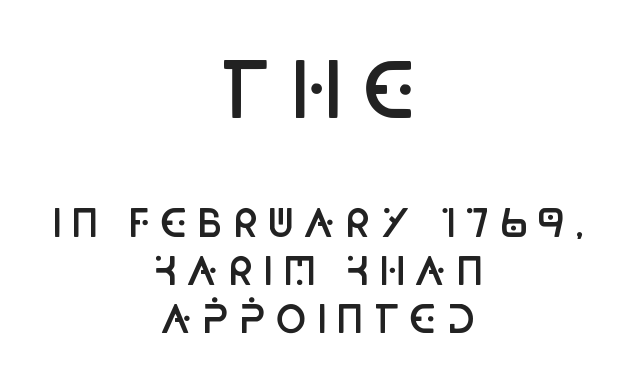
Line spacing here is normal. The face used here appears at its bigger size in the upper chunk. The paragraph has two soft edges and a firm central axis. The sample has been set in demibold, a notch under bold. The face used here is a sans, in the tradition of grotesques and geometrics.
